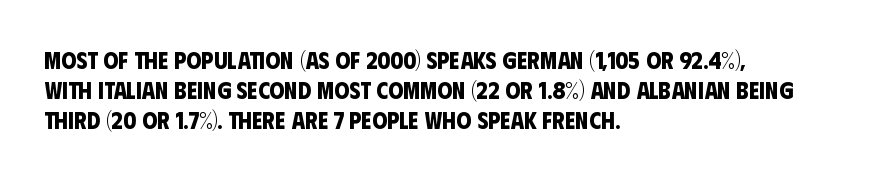
A dark, heavy texture on the line: the type is bold. Compared with typical paragraphs, the rows here are spaced about the same. Visually the block forms a straight wall on the left and a jagged coastline on the right. Descenders hang freely into open space. These lines keep a tight, regular rhythm from letter to letter.
